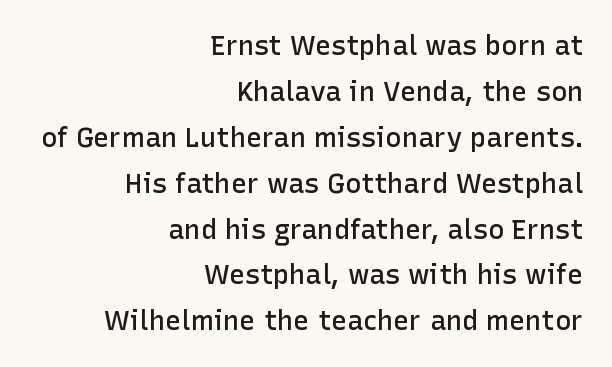
Q: Is the text bold? A: Semi-bold.
Q: Is the text italic (slanted)? A: No, it is upright.
Q: Is the text underlined? A: No.
Q: How is the paragraph aligned? A: Right-aligned.
Q: Is the spacing between letters normal or unusually wide? A: Normal.
Q: Is the spacing between lines tight, normal or loose? A: Normal.
